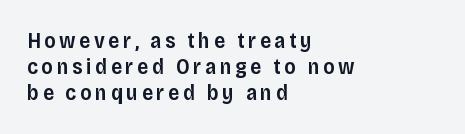
Q: Is the text bold? A: Semi-bold.
Q: Is the text italic (slanted)? A: No, it is upright.
Q: Is the text underlined? A: No.
Q: How is the paragraph aligned? A: Left-aligned.
